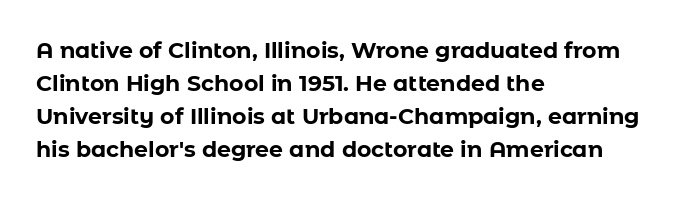
{"italic": "no", "bold": "yes", "underline": "no", "align": "left", "line_spacing": "normal", "line_spacing_ratio": 1.5, "letter_spacing": "normal", "letter_spacing_em": 0.0, "glyph_px": 22}
